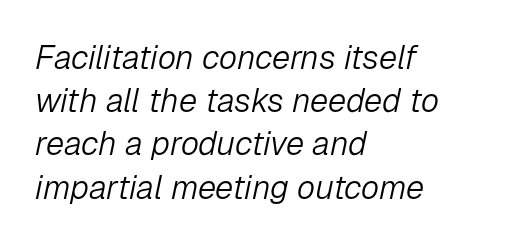
{"italic": "yes", "lean": "right", "slant_degrees": 12, "bold": "no", "weight": "light", "width": "normal", "stroke_contrast": "low", "x_height": "medium", "monospaced": "no", "underline": "no", "align": "left", "line_spacing": "normal", "line_spacing_ratio": 1.31, "letter_spacing": "normal", "letter_spacing_em": 0.0, "glyph_px": 33}
